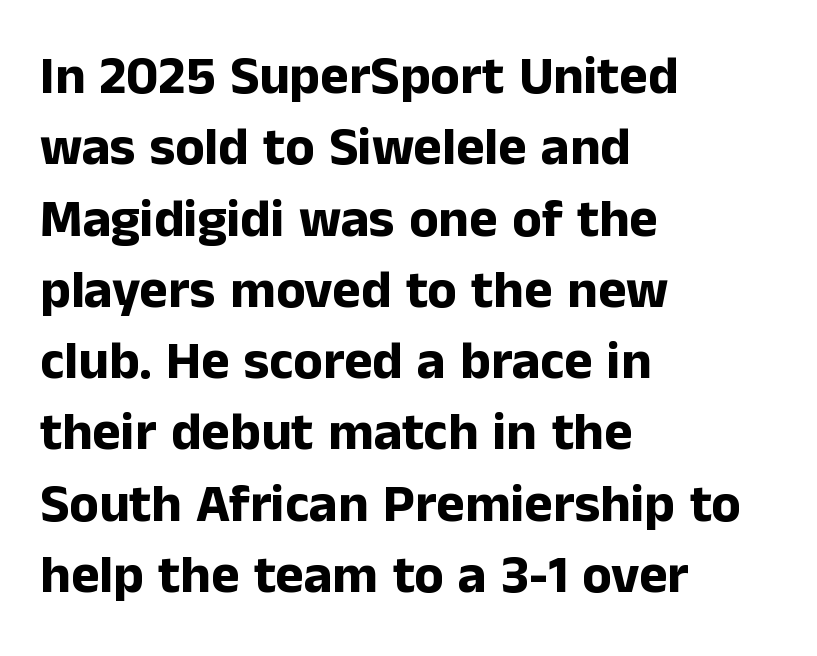
Emphasis by weight is at full strength: bold. The passage shown has conventional tracking throughout. You could not count columns in this text — the font is proportionally spaced. The rendering shows plain stroke endings on the letterforms — a sans-serif design. This rendering features lettering with no underline.
